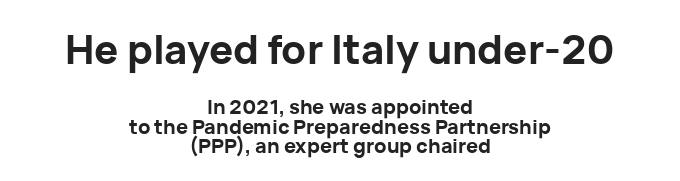
Q: Is the text bold? A: Yes.
Q: Is the text italic (slanted)? A: No, it is upright.
Q: Is the typeface a serif or a sans-serif typeface? A: Sans-serif.
Q: Is the text underlined? A: No.
Q: How is the paragraph aligned? A: Centered.
Q: Is the spacing between letters normal or unusually wide? A: Normal.
Q: Is the spacing between lines tight, normal or loose? A: Tight.
Q: Which block of text is set in a larger size, the first (top) or the second (bottom)? A: The first (top) one.
Q: Width (condensed, normal, or wide)? A: Normal.
Q: Stroke contrast? A: Low.
Q: x-height? A: Medium.
Q: Monospaced? A: No.
